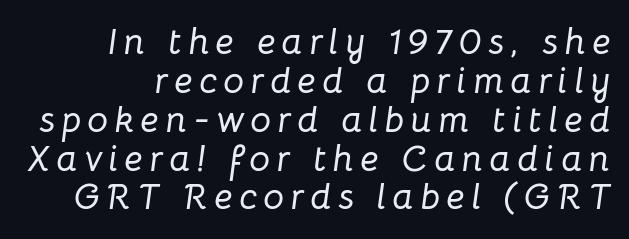
Q: Is the text italic (slanted)? A: Yes, it leans right by about 8 degrees.
Q: Is the text underlined? A: No.
Q: How is the paragraph aligned? A: Right-aligned.
Q: Is the spacing between lines tight, normal or loose? A: Tight.
Q: Width (condensed, normal, or wide)? A: Normal.
Q: Stroke contrast? A: Low.
Q: x-height? A: Medium.
Q: Monospaced? A: No.
